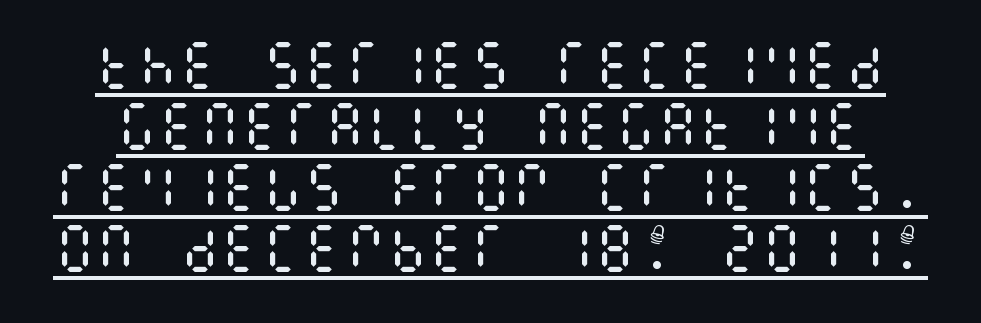
Standard letterfit; no display-style spreading of the glyphs. The cut favours lightness, reaching ordinary text weight at its darkest. Ordinary non-slanted type is in use. The lettering is marked with a stroke running underneath it.
